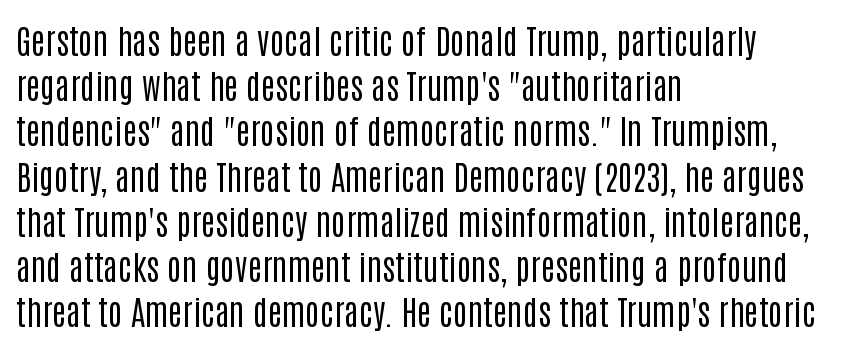
{"serif": "no", "italic": "no", "bold": "no", "weight": "regular", "width": "condensed", "stroke_contrast": "low", "x_height": "large", "monospaced": "no", "underline": "no", "align": "left", "line_spacing": "normal", "line_spacing_ratio": 1.33, "letter_spacing": "normal", "letter_spacing_em": 0.0, "glyph_px": 34}
